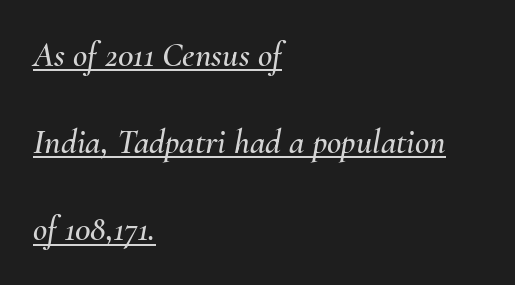
Q: Is the text italic (slanted)? A: Yes, it leans right by about 10 degrees.
Q: Is the text underlined? A: Yes.
Q: How is the paragraph aligned? A: Left-aligned.
Q: Is the spacing between letters normal or unusually wide? A: Normal.
Q: Is the spacing between lines tight, normal or loose? A: Loose.
Q: Width (condensed, normal, or wide)? A: Normal.
Q: Stroke contrast? A: Medium.
Q: x-height? A: Small.
Q: Monospaced? A: No.
